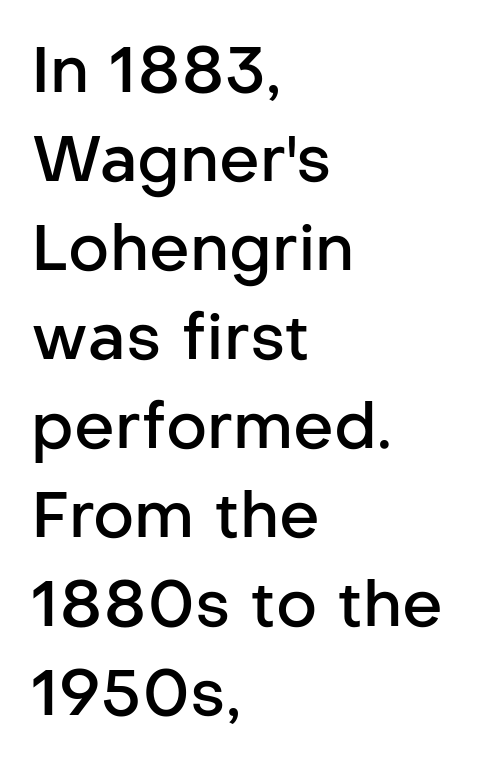
The image shows 64 px semibold sans-serif type, upright; set left-aligned, normal line spacing (1.39x), normal letter spacing, not underlined; low stroke contrast and a medium x-height.
